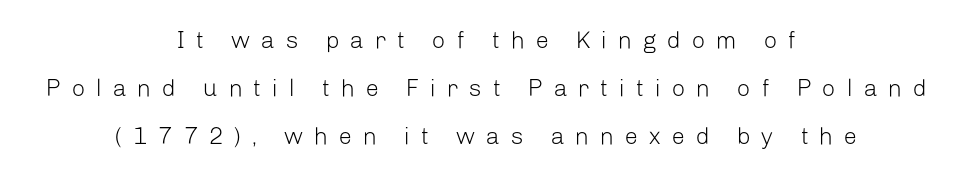
The image shows 24 px text type, upright; set centered, loose line spacing (1.99x), unusually wide letter spacing (+0.44 em), not underlined.
